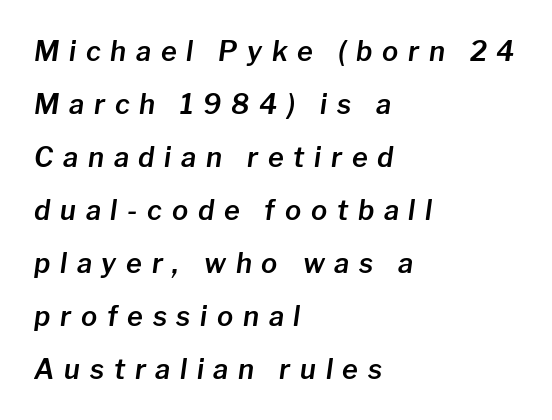
{"italic": "yes", "lean": "right", "slant_degrees": 8, "underline": "no", "align": "left", "line_spacing": "loose", "line_spacing_ratio": 1.96, "letter_spacing": "wide", "letter_spacing_em": 0.36, "glyph_px": 27}
